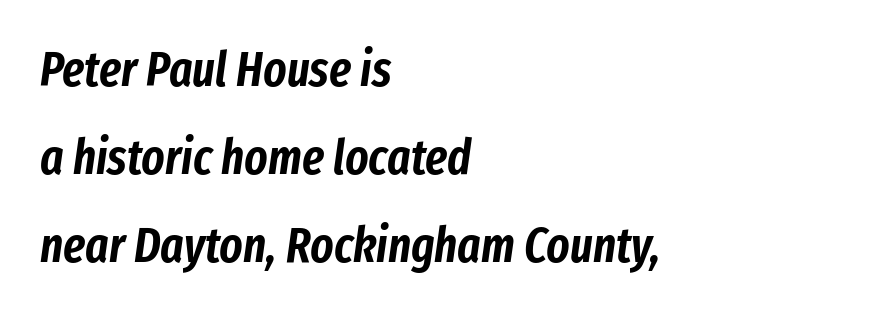
The image shows 49 px condensed type, italic (leaning right); set left-aligned, line spacing 1.8x, normal letter spacing, not underlined; low stroke contrast and a medium x-height.
